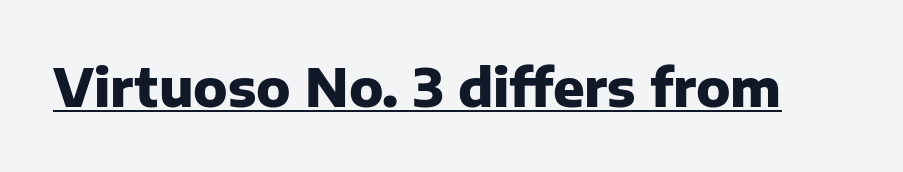
Spacing verdict: proportional, widths tailored to each character. Heavy, bold letterforms. The passage shown has conventional tracking throughout. The lettering stays uniformly vertical, giving the passage a roman look. In designer terms, the underline attribute is active on this setting.
